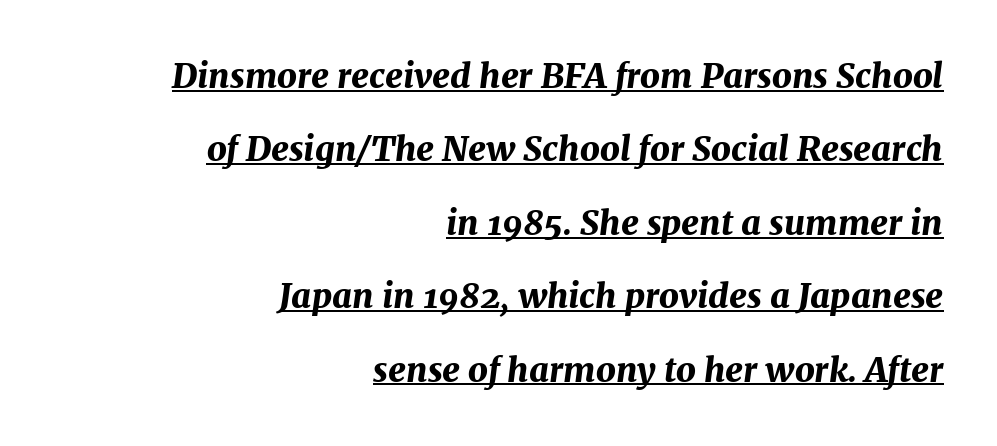
{"italic": "yes", "lean": "right", "slant_degrees": 7, "bold": "yes", "weight": "bold", "width": "normal", "stroke_contrast": "medium", "x_height": "medium", "monospaced": "no", "underline": "yes", "align": "right", "line_spacing": "loose", "line_spacing_ratio": 2.16, "letter_spacing": "normal", "letter_spacing_em": 0.0, "glyph_px": 34}
